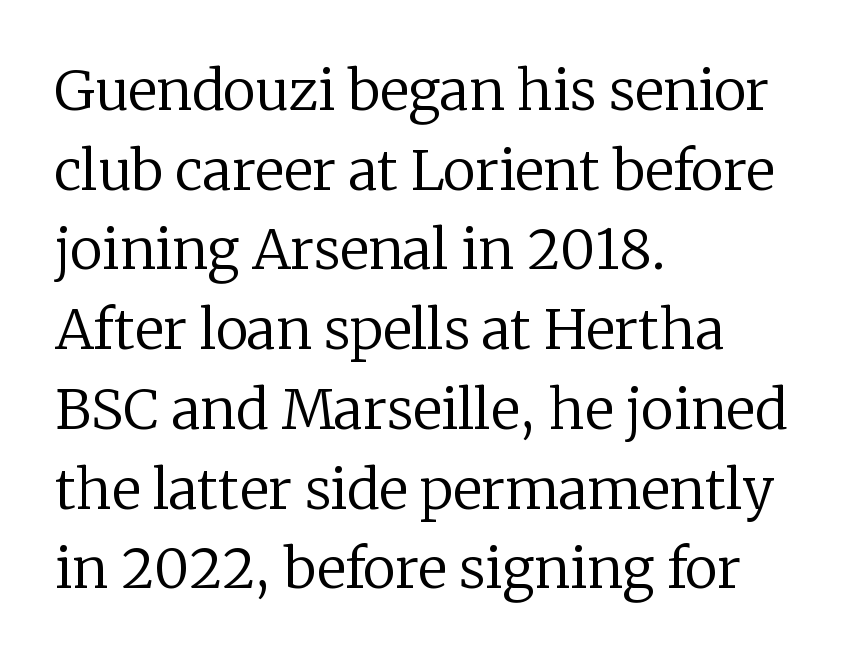
Only glyphs here, with clear space below each row. Think of a printed novel: that variable character pitch is what you see here. Normally led — the rows are evenly, conventionally spaced. Stem width sits at or under what a default text font uses. You could call the tracking neutral — neither tight nor loose. Typeset ragged right — the left edge is the straight one.
